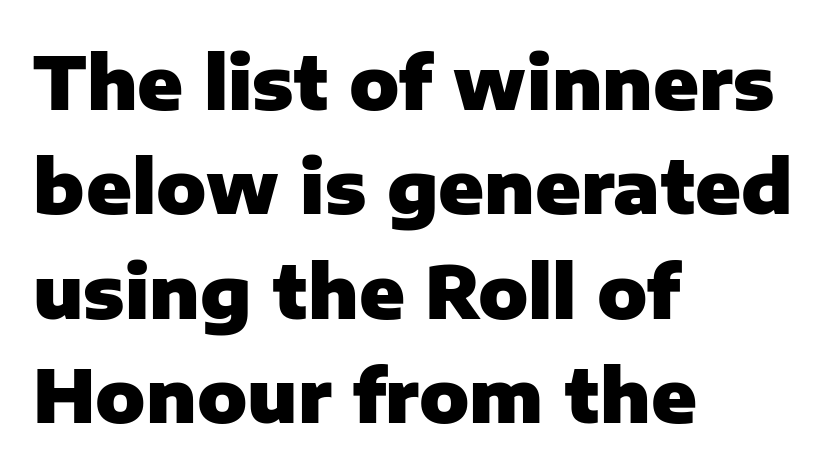
Q: Is the text bold? A: Yes.
Q: Is the text italic (slanted)? A: No, it is upright.
Q: Is the typeface a serif or a sans-serif typeface? A: Sans-serif.
Q: Is the text underlined? A: No.
Q: How is the paragraph aligned? A: Left-aligned.
Q: Is the spacing between letters normal or unusually wide? A: Normal.
Q: Is the spacing between lines tight, normal or loose? A: Normal.
Q: Width (condensed, normal, or wide)? A: Normal.
Q: Stroke contrast? A: Low.
Q: x-height? A: Medium.
Q: Monospaced? A: No.
